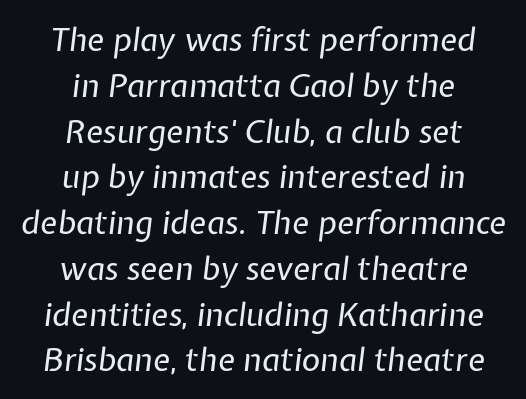
If you drew a line through each stem, it would be angled. Is there much room between lines? A standard amount, neither cramped nor airy. Stems here are at most as thick as an everyday book face. The passage shown has conventional tracking throughout. Horizontal alignment here is central, giving a formal, balanced look.
